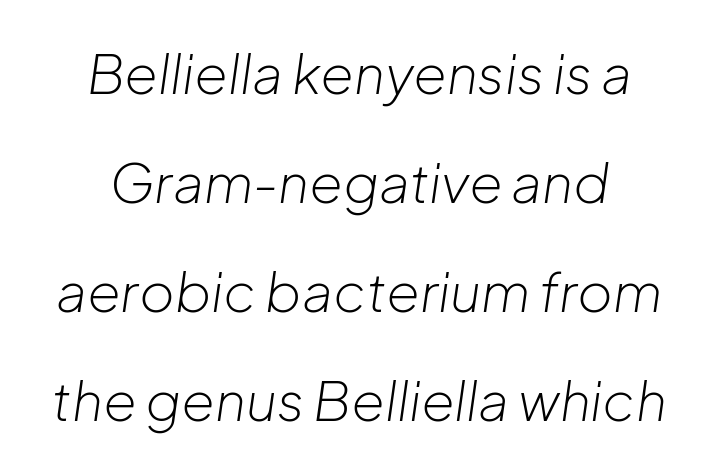
Q: Is the text bold? A: No.
Q: Is the text italic (slanted)? A: Yes, it leans right by about 8 degrees.
Q: Is the text underlined? A: No.
Q: Is the spacing between letters normal or unusually wide? A: Normal.
Q: Is the spacing between lines tight, normal or loose? A: Loose.
Q: Width (condensed, normal, or wide)? A: Normal.
Q: Stroke contrast? A: Low.
Q: x-height? A: Medium.
Q: Monospaced? A: No.
